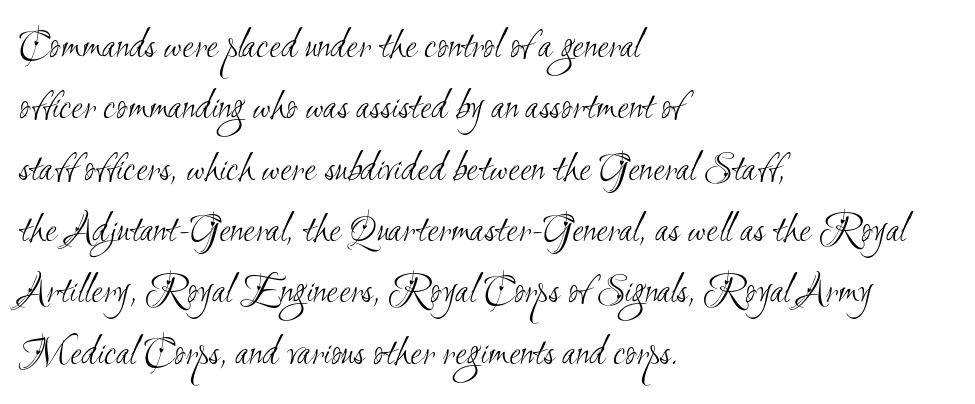
{"serif": "no", "bold": "no", "weight": "light", "width": "condensed", "stroke_contrast": "medium", "x_height": "small", "monospaced": "no", "underline": "no", "align": "left", "line_spacing": "normal", "line_spacing_ratio": 1.46, "letter_spacing": "normal", "letter_spacing_em": 0.0, "glyph_px": 42}
